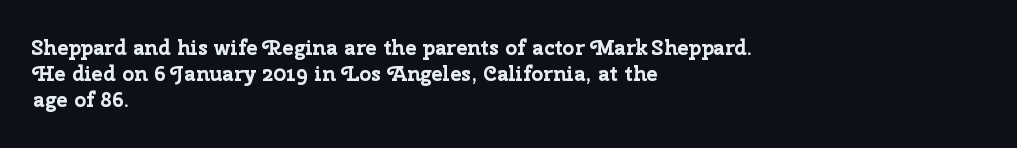
The image shows 21 px bold type, upright; set left-aligned, line spacing 1.24x, normal letter spacing, not underlined.
